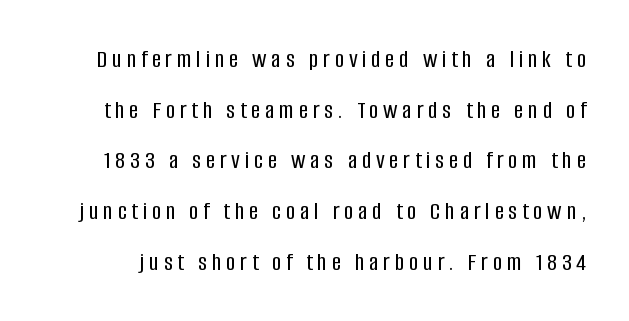
The image shows 26 px text type, upright; set loose line spacing (1.95x), not underlined.
